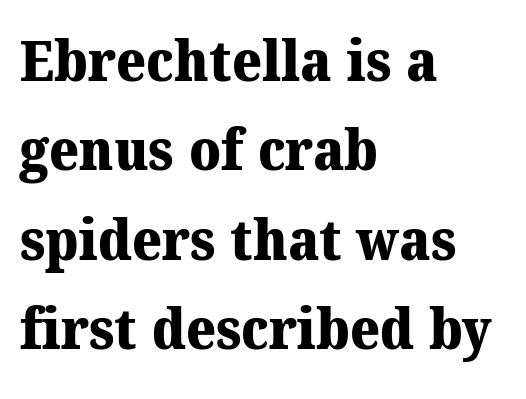
Caption: standard tracking, unaltered. You could not count columns in this text — the font is proportionally spaced. Note: serifs present on the glyphs. In terms of weight, the rendering is a true, heavy bold.
